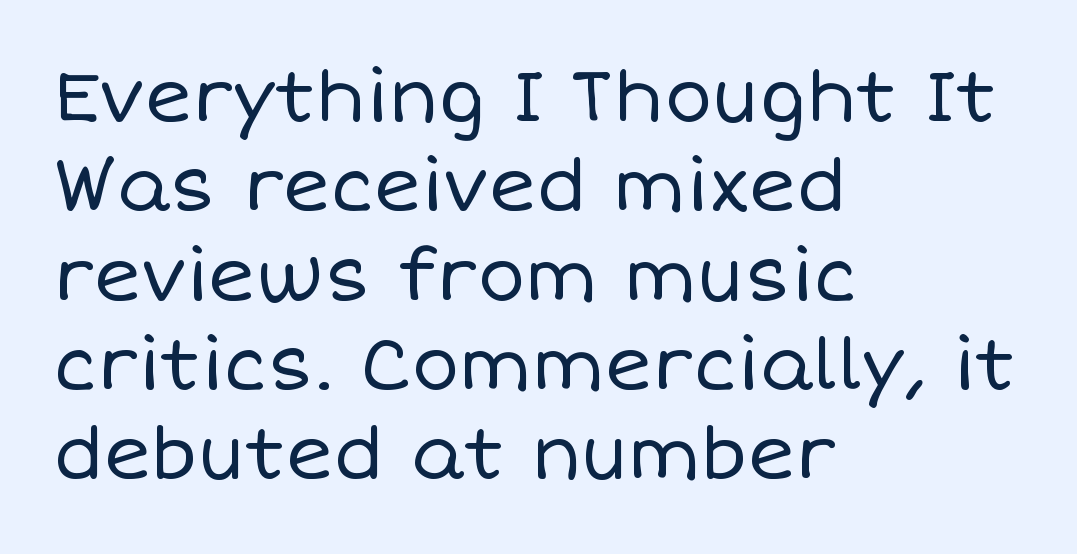
{"italic": "no", "bold": "no", "weight": "regular", "width": "normal", "stroke_contrast": "low", "x_height": "large", "monospaced": "no", "underline": "no", "align": "left", "line_spacing_ratio": 1.24, "letter_spacing": "normal", "letter_spacing_em": 0.0, "glyph_px": 72}
